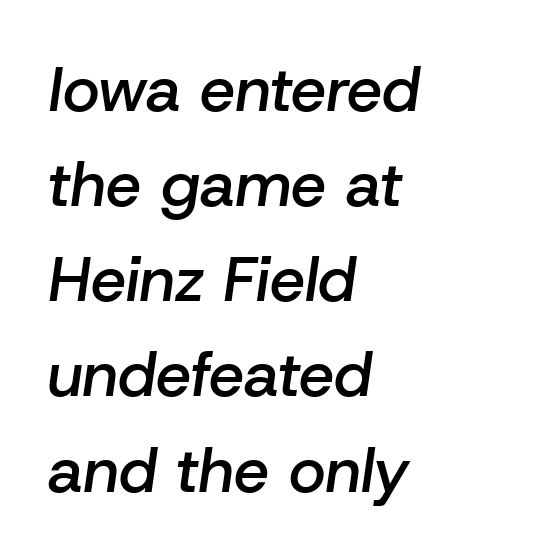
A student would call this left alignment; a typographer would say flush left, rag right. A somewhat darkened texture: the type is semibold rather than bold. Descenders are the only things crossing below the line. These lines keep a tight, regular rhythm from letter to letter. Leading matches the norm, producing a regular column.
